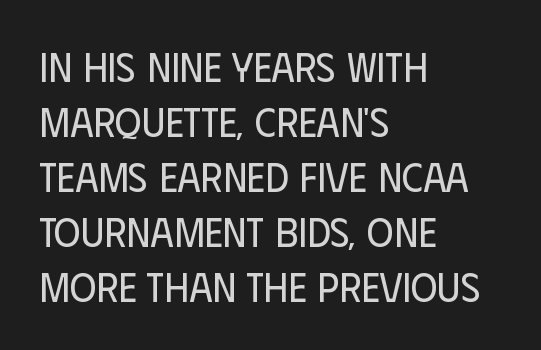
The image shows 41 px regular-weight, condensed sans-serif type, upright; set left-aligned, normal line spacing (1.34x), normal letter spacing, not underlined; low stroke contrast and a large x-height.
